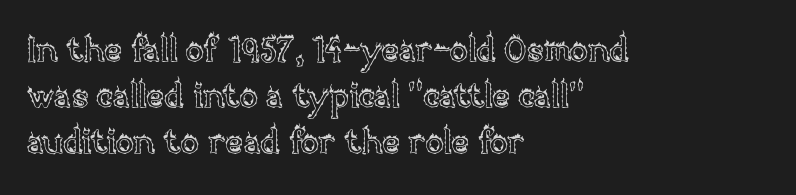
Each word holds together tightly as a unit, with standard inter-letter gaps. The paragraph shown leans on its left margin. The letters stand upright; this is a roman face. This rendering features lettering with no underline.
